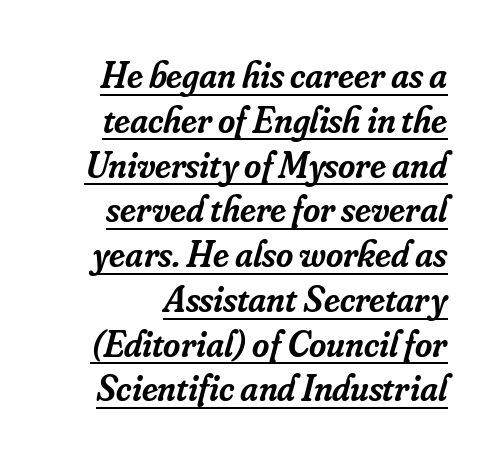
Q: Is the text bold? A: Semi-bold.
Q: Is the text italic (slanted)? A: Yes, it leans right by about 16 degrees.
Q: Is the typeface a serif or a sans-serif typeface? A: Serif.
Q: Is the text underlined? A: Yes.
Q: Is the spacing between letters normal or unusually wide? A: Normal.
Q: Width (condensed, normal, or wide)? A: Normal.
Q: Stroke contrast? A: Low.
Q: x-height? A: Small.
Q: Monospaced? A: No.
